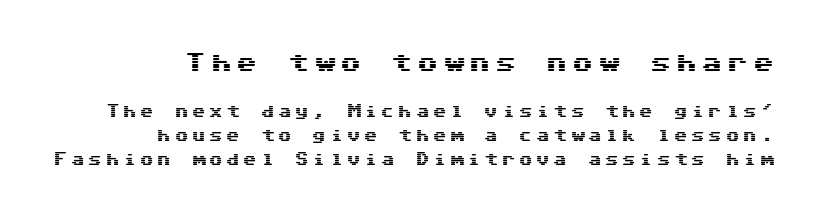
Q: Is the text italic (slanted)? A: No, it is upright.
Q: Is the text underlined? A: No.
Q: Is the spacing between letters normal or unusually wide? A: Unusually wide.
Q: Is the spacing between lines tight, normal or loose? A: Normal.
Q: Which block of text is set in a larger size, the first (top) or the second (bottom)? A: The first (top) one.
